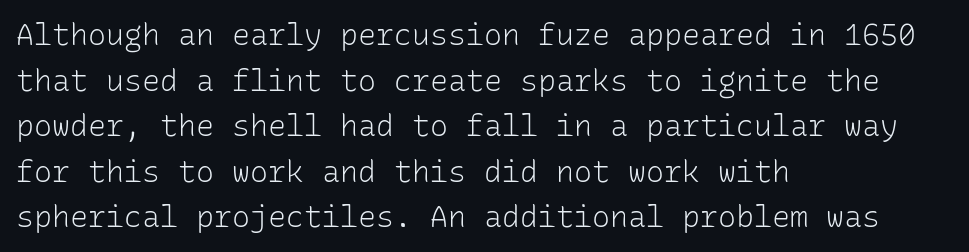
Q: Is the text bold? A: No.
Q: Is the text italic (slanted)? A: No, it is upright.
Q: Is the typeface a serif or a sans-serif typeface? A: Sans-serif.
Q: Is the text underlined? A: No.
Q: How is the paragraph aligned? A: Left-aligned.
Q: Is the spacing between letters normal or unusually wide? A: Normal.
Q: Is the spacing between lines tight, normal or loose? A: Normal.
Q: Width (condensed, normal, or wide)? A: Normal.
Q: Stroke contrast? A: Low.
Q: x-height? A: Medium.
Q: Monospaced? A: Yes.
